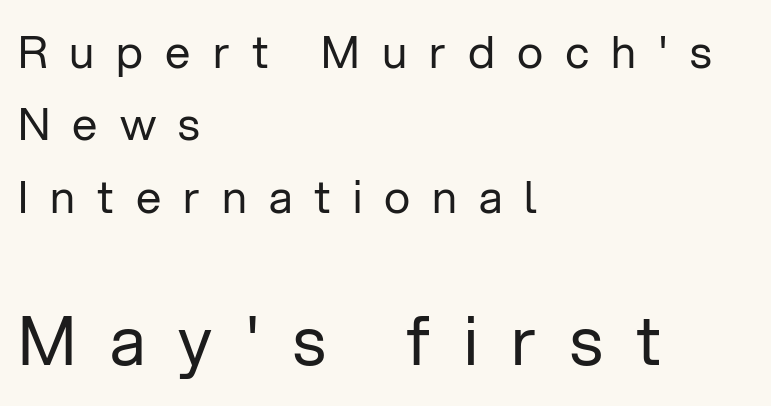
The image shows 68 px regular-weight sans-serif type, upright; set left-aligned, normal line spacing (1.61x), unusually wide letter spacing (+0.49 em), not underlined; the second (bottom) block is 1.51x larger; low stroke contrast and a medium x-height.
